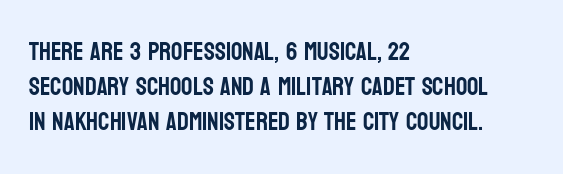
The rendering uses a moderate line-height, typical for paragraphs. A typesetter would call this zero additional tracking. Teacher's note: observe the even left margin — that is flush-left alignment. The string is rendered with underlining switched off. Posture: straight, roman, zero tilt.
